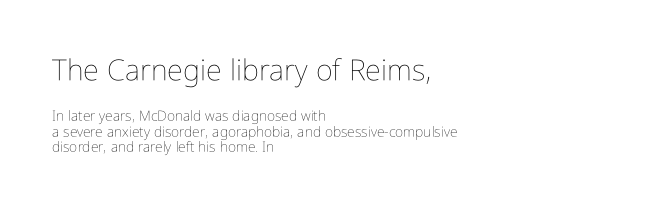
Q: Is the text bold? A: No.
Q: Is the text italic (slanted)? A: No, it is upright.
Q: Is the text underlined? A: No.
Q: How is the paragraph aligned? A: Left-aligned.
Q: Is the spacing between letters normal or unusually wide? A: Normal.
Q: Is the spacing between lines tight, normal or loose? A: Tight.
Q: Which block of text is set in a larger size, the first (top) or the second (bottom)? A: The first (top) one.
Q: Width (condensed, normal, or wide)? A: Condensed.
Q: Stroke contrast? A: Low.
Q: x-height? A: Medium.
Q: Monospaced? A: No.
